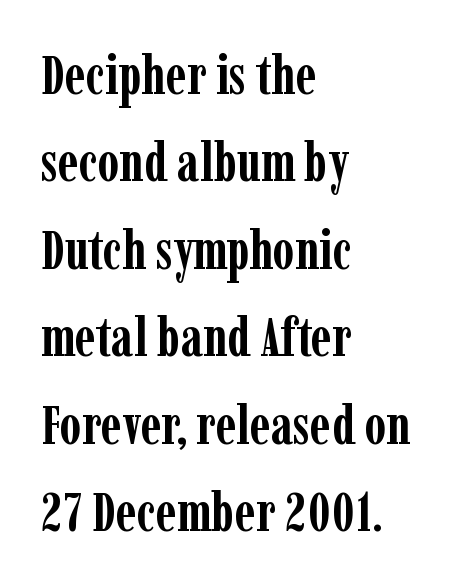
The string is rendered with underlining switched off. Letter spacing: default. Does the lettering tilt? It doesn't — this is upright. You could not count columns in this text — the font is proportionally spaced. Thick stems and heavy bowls — unmistakably bold.
